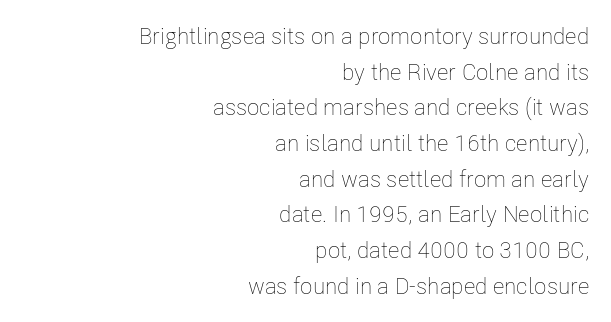
The words here are not underlined. Words appear dense and cohesive because spacing is normal. Reading down the column, the eye jumps a familiar distance to each next line. Heaviness? Minimal to ordinary, like unemphasized prose. These lines were composed using upright roman letters. Reading down the block, your eye finds every line finishing at a fixed right position.
